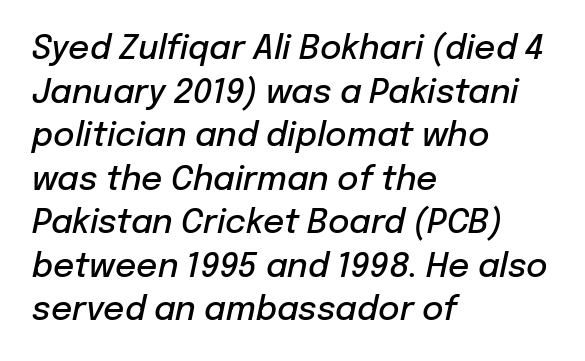
The image shows 33 px semibold type, italic (leaning right); set left-aligned, normal line spacing (1.32x), normal letter spacing, not underlined; low stroke contrast and a medium x-height.
